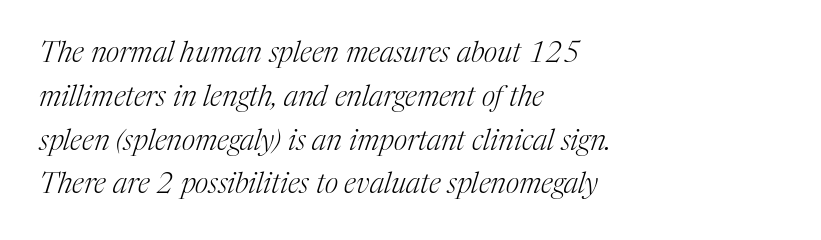
{"serif": "yes", "italic": "yes", "lean": "right", "slant_degrees": 17, "bold": "no", "weight": "light", "width": "normal", "stroke_contrast": "medium", "x_height": "medium", "monospaced": "no", "underline": "no", "align": "left", "line_spacing": "normal", "line_spacing_ratio": 1.51, "letter_spacing": "normal", "letter_spacing_em": 0.0, "glyph_px": 29}
